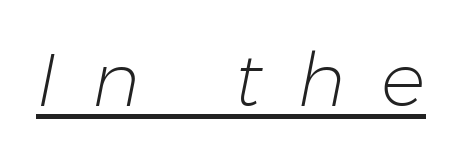
Q: Is the text bold? A: No.
Q: Is the text italic (slanted)? A: Yes, it leans right by about 11 degrees.
Q: Is the text underlined? A: Yes.
Q: Is the spacing between letters normal or unusually wide? A: Unusually wide.
Q: Width (condensed, normal, or wide)? A: Normal.
Q: Stroke contrast? A: Low.
Q: x-height? A: Medium.
Q: Monospaced? A: No.
